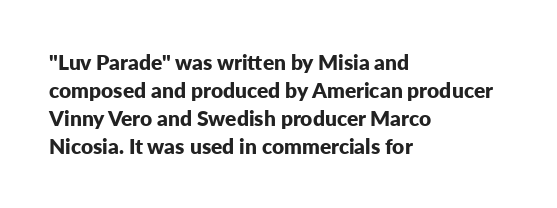
Style check: upright. Reading down the block, your eye returns to a fixed left position each line. This rendering leaves character spacing at its baseline value. Check under the words: just untouched page.
